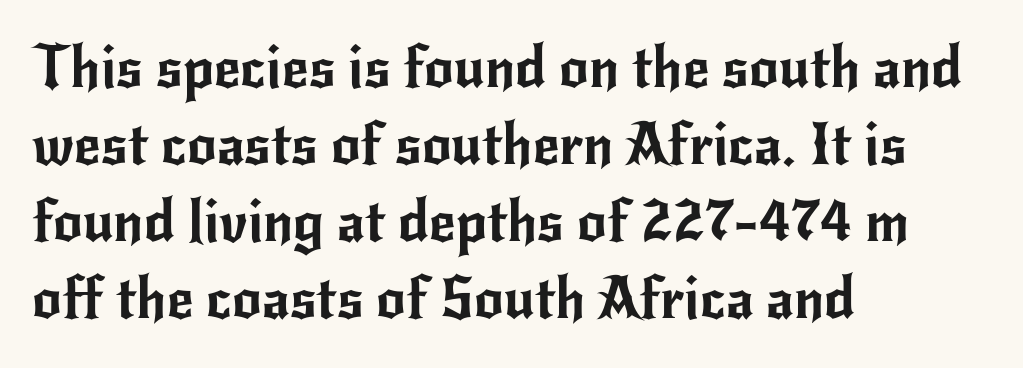
Q: Is the text italic (slanted)? A: No, it is upright.
Q: Is the typeface a serif or a sans-serif typeface? A: Sans-serif.
Q: Is the text underlined? A: No.
Q: How is the paragraph aligned? A: Left-aligned.
Q: Is the spacing between letters normal or unusually wide? A: Normal.
Q: Is the spacing between lines tight, normal or loose? A: Normal.
Q: Width (condensed, normal, or wide)? A: Normal.
Q: Stroke contrast? A: Low.
Q: x-height? A: Small.
Q: Monospaced? A: No.
